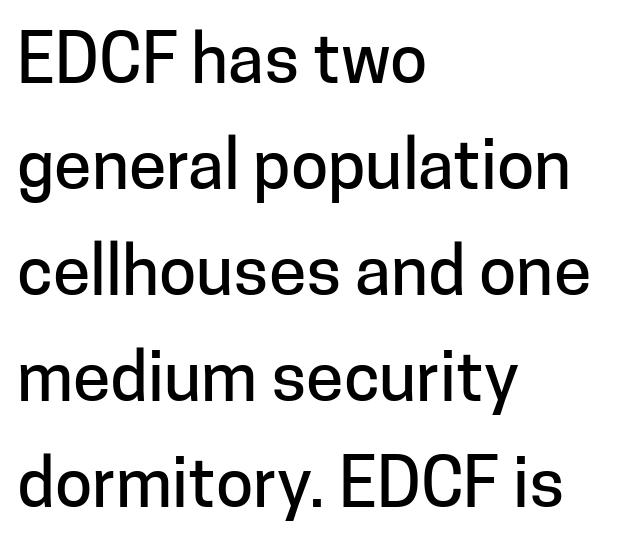
Notice how descenders clear the ascenders below comfortably — that's standard leading. Does the lettering tilt? It doesn't — this is upright. Compared with a centered layout, this one pins lines to the left instead. Stroke terminals: plain, sans-serif. Standard letterfit; no display-style spreading of the glyphs.
